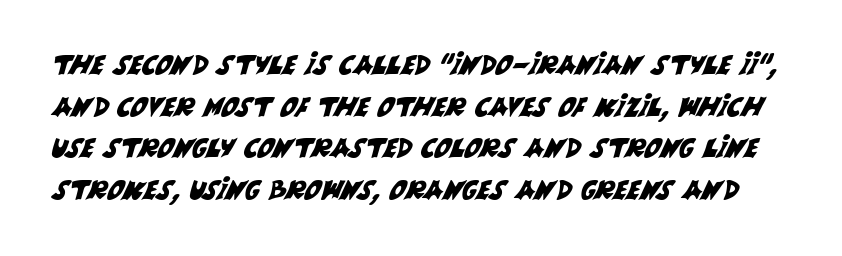
Q: Is the text underlined? A: No.
Q: Is the spacing between letters normal or unusually wide? A: Normal.
Q: Is the spacing between lines tight, normal or loose? A: Normal.
